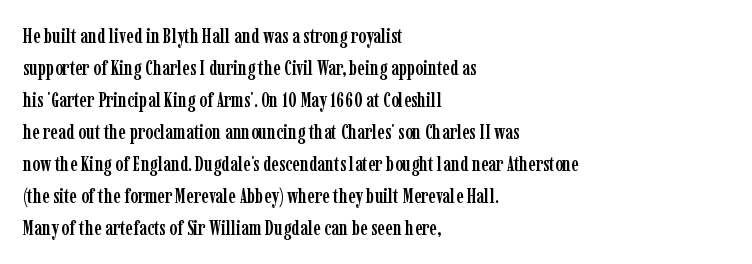
The image shows 21 px text type, upright; set left-aligned, normal line spacing (1.52x), normal letter spacing, not underlined.
